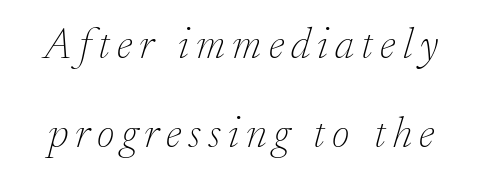
The image shows 43 px thin serif type, italic (leaning right); set loose line spacing (2.06x), not underlined; low stroke contrast and a small x-height.
